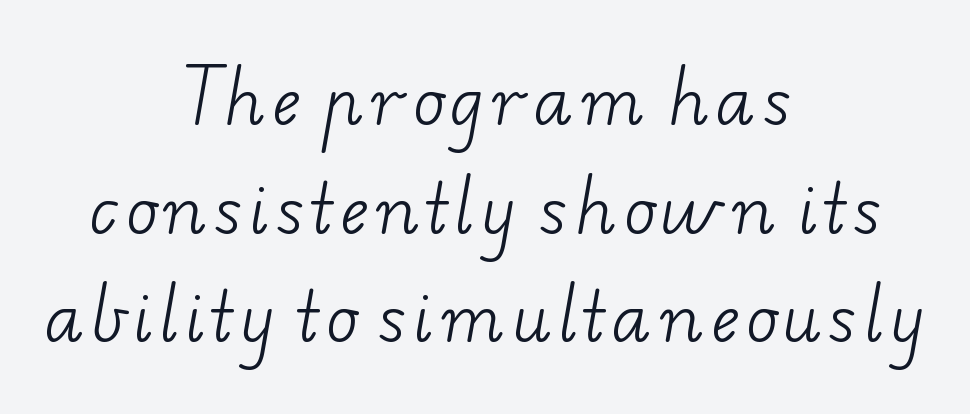
{"serif": "yes", "bold": "no", "weight": "light", "width": "wide", "stroke_contrast": "low", "x_height": "small", "monospaced": "no", "underline": "no", "align": "center", "line_spacing": "normal", "line_spacing_ratio": 1.67, "glyph_px": 65}
